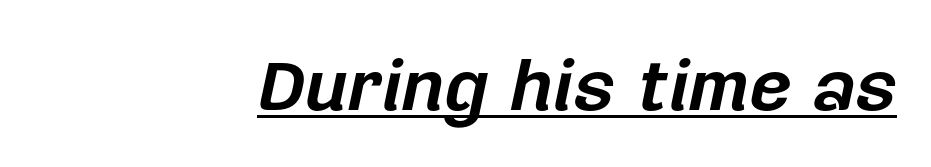
{"italic": "yes", "lean": "right", "slant_degrees": 12, "bold": "yes", "weight": "bold", "width": "normal", "stroke_contrast": "low", "x_height": "medium", "monospaced": "no", "underline": "yes", "align": "right", "letter_spacing": "normal", "letter_spacing_em": 0.0, "glyph_px": 73}
